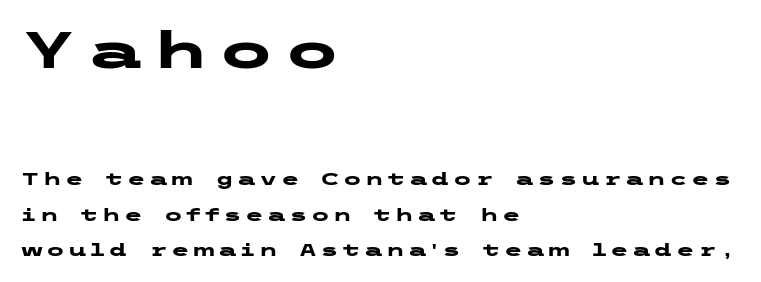
{"serif": "no", "italic": "no", "bold": "yes", "weight": "heavy", "width": "wide", "stroke_contrast": "low", "x_height": "medium", "underline": "no", "align": "left", "line_spacing": "loose", "line_spacing_ratio": 2.1, "larger_block": "first", "size_ratio": 3.0, "glyph_px": 51}
